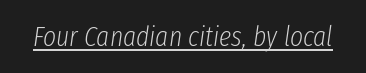
Q: Is the text bold? A: No.
Q: Is the text italic (slanted)? A: Yes, it leans right by about 8 degrees.
Q: Is the text underlined? A: Yes.
Q: Is the spacing between letters normal or unusually wide? A: Normal.
Q: Width (condensed, normal, or wide)? A: Condensed.
Q: Stroke contrast? A: Low.
Q: x-height? A: Medium.
Q: Monospaced? A: No.
